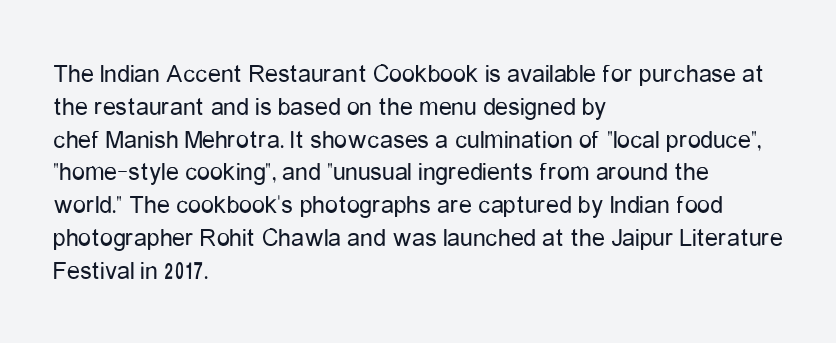
The image shows 26 px text type, upright; set left-aligned, normal line spacing (1.26x), normal letter spacing, not underlined.
